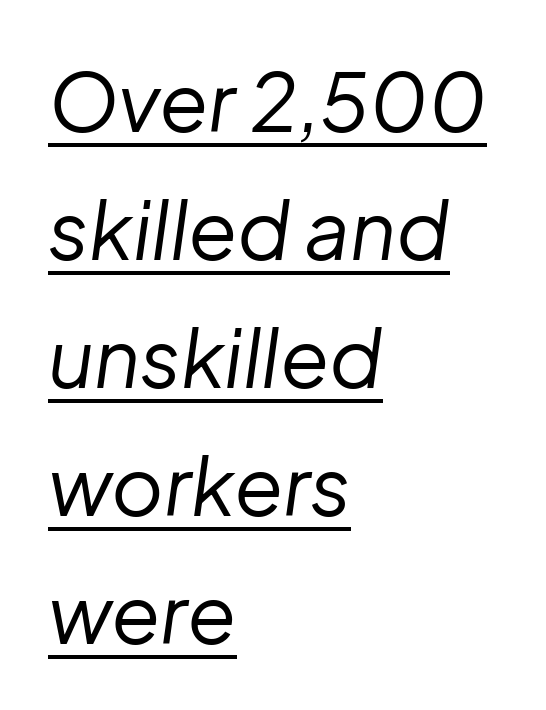
Q: Is the text bold? A: No.
Q: Is the text italic (slanted)? A: Yes, it leans right by about 8 degrees.
Q: Is the text underlined? A: Yes.
Q: How is the paragraph aligned? A: Left-aligned.
Q: Is the spacing between letters normal or unusually wide? A: Normal.
Q: Is the spacing between lines tight, normal or loose? A: Normal.
Q: Width (condensed, normal, or wide)? A: Normal.
Q: Stroke contrast? A: Low.
Q: x-height? A: Medium.
Q: Monospaced? A: No.
